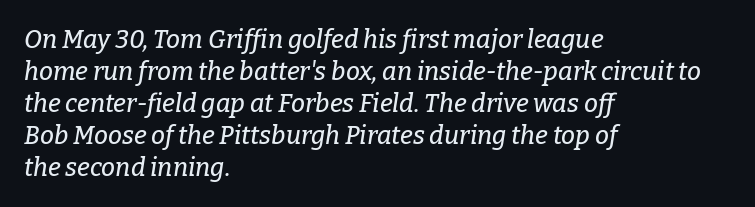
Compared with a centered layout, this one pins lines to the left instead. A typesetter would call this zero additional tracking. Just letters on the line, the space beneath them empty. Vertical spacing — default.
